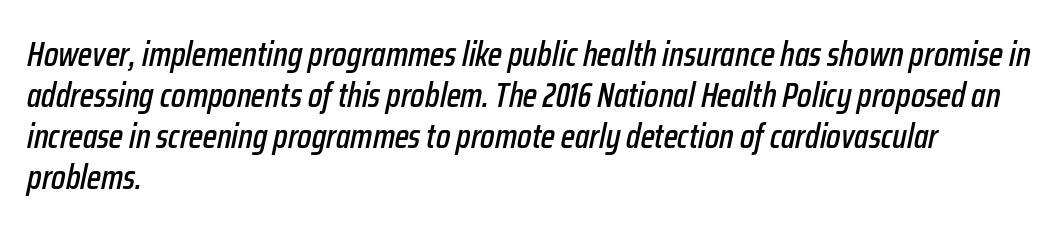
The image shows 34 px condensed type, italic (leaning right); set left-aligned, line spacing 1.21x, normal letter spacing, not underlined; low stroke contrast and a medium x-height.
